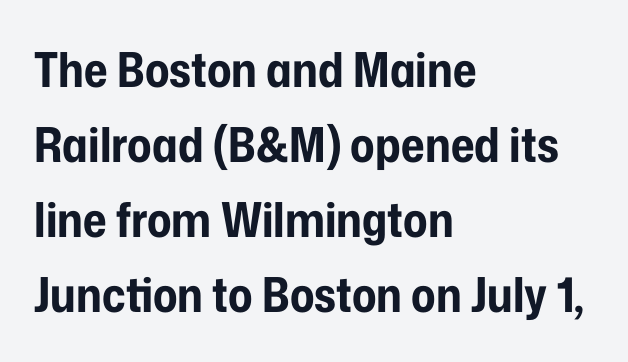
Q: Is the text bold? A: Yes.
Q: Is the text italic (slanted)? A: No, it is upright.
Q: Is the typeface a serif or a sans-serif typeface? A: Sans-serif.
Q: Is the text underlined? A: No.
Q: How is the paragraph aligned? A: Left-aligned.
Q: Is the spacing between letters normal or unusually wide? A: Normal.
Q: Is the spacing between lines tight, normal or loose? A: Normal.
Q: Width (condensed, normal, or wide)? A: Condensed.
Q: Stroke contrast? A: Low.
Q: x-height? A: Medium.
Q: Monospaced? A: No.
